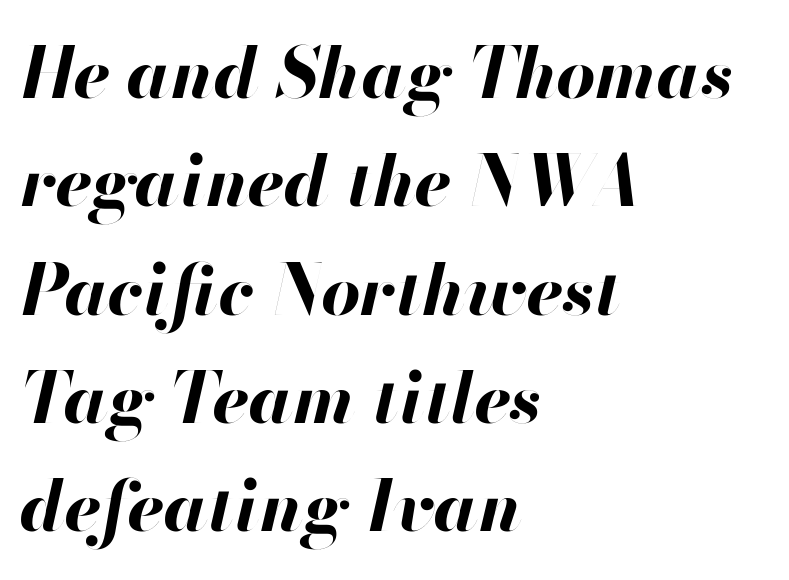
A dark, heavy texture on the line: the type is bold. The letters are slanted; this is an italic face. What stands out about the letter spacing? Nothing — it is the standard amount. Regular leading. Check under the words: just untouched page.
